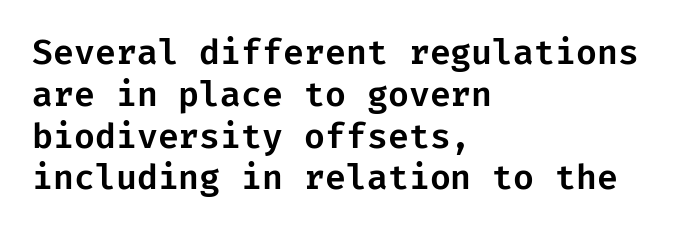
{"serif": "no", "italic": "no", "width": "normal", "stroke_contrast": "low", "x_height": "medium", "underline": "no", "align": "left", "line_spacing_ratio": 1.23, "letter_spacing": "normal", "letter_spacing_em": 0.0, "glyph_px": 34}
